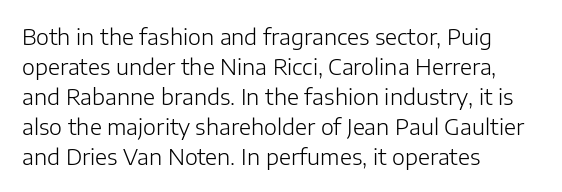
The image shows 22 px text type, upright; set left-aligned, normal line spacing (1.36x), normal letter spacing, not underlined.
